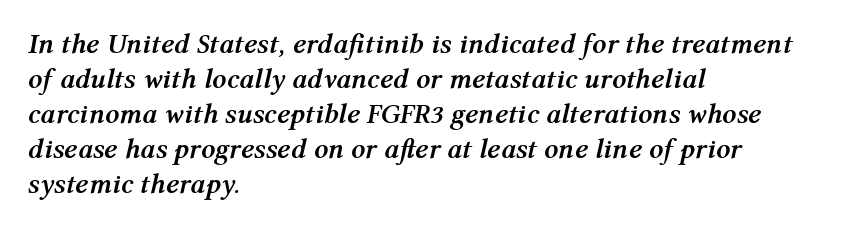
Q: Is the text bold? A: Yes.
Q: Is the text italic (slanted)? A: Yes, it leans right by about 12 degrees.
Q: Is the text underlined? A: No.
Q: How is the paragraph aligned? A: Left-aligned.
Q: Is the spacing between letters normal or unusually wide? A: Normal.
Q: Is the spacing between lines tight, normal or loose? A: Normal.
Q: Width (condensed, normal, or wide)? A: Normal.
Q: Stroke contrast? A: Medium.
Q: x-height? A: Medium.
Q: Monospaced? A: No.
